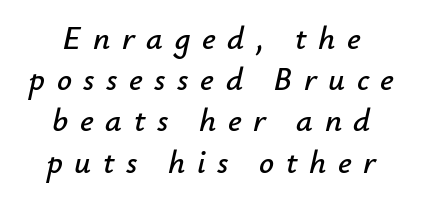
Q: Is the text italic (slanted)? A: Yes, it leans right by about 12 degrees.
Q: Is the text underlined? A: No.
Q: How is the paragraph aligned? A: Centered.
Q: Is the spacing between letters normal or unusually wide? A: Unusually wide.
Q: Is the spacing between lines tight, normal or loose? A: Normal.
Q: Width (condensed, normal, or wide)? A: Normal.
Q: Stroke contrast? A: Low.
Q: x-height? A: Small.
Q: Monospaced? A: No.
